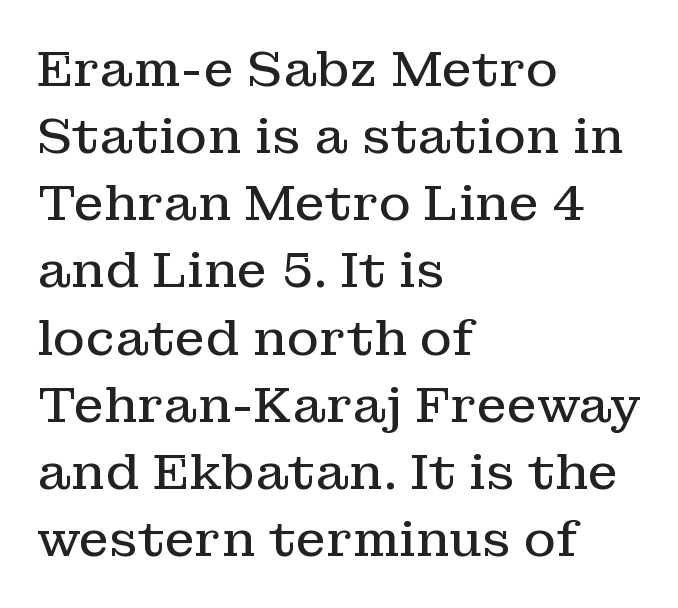
The image shows 49 px regular-weight serif type, upright; set left-aligned, normal line spacing (1.37x), normal letter spacing, not underlined; low stroke contrast and a medium x-height.
